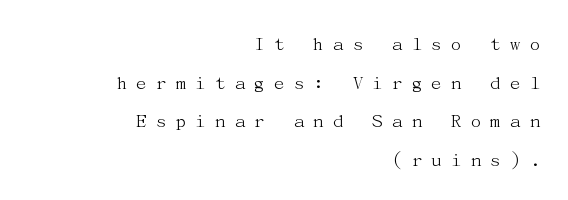
The image shows 21 px text type, upright; set right-aligned, line spacing 1.84x, unusually wide letter spacing (+0.35 em), not underlined.
